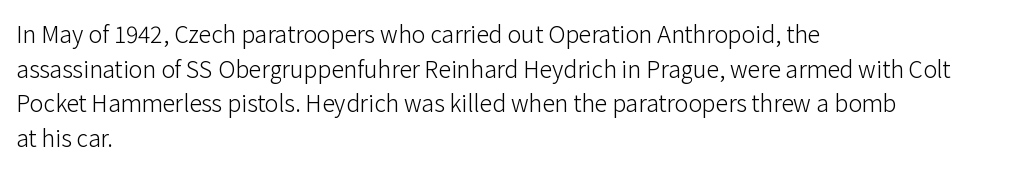
{"italic": "no", "bold": "no", "underline": "no", "align": "left", "line_spacing": "normal", "line_spacing_ratio": 1.51, "letter_spacing": "normal", "letter_spacing_em": 0.0, "glyph_px": 23}
